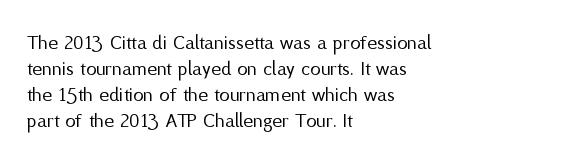
Q: Is the text bold? A: No.
Q: Is the text italic (slanted)? A: No, it is upright.
Q: Is the text underlined? A: No.
Q: How is the paragraph aligned? A: Left-aligned.
Q: Is the spacing between letters normal or unusually wide? A: Normal.
